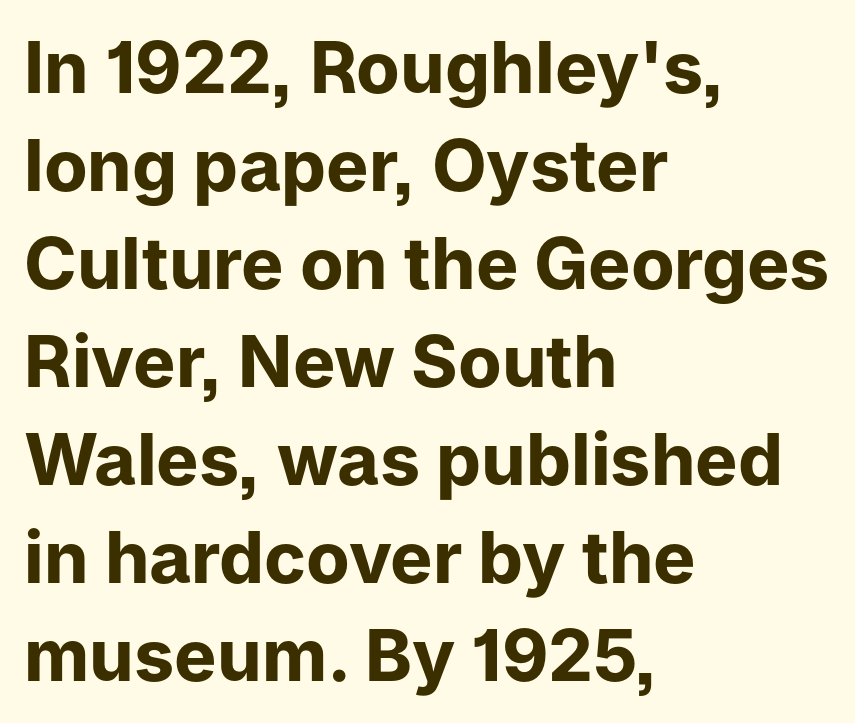
{"serif": "no", "italic": "no", "bold": "yes", "weight": "bold", "width": "normal", "stroke_contrast": "low", "x_height": "medium", "monospaced": "no", "underline": "no", "align": "left", "line_spacing": "normal", "line_spacing_ratio": 1.38, "letter_spacing": "normal", "letter_spacing_em": 0.0, "glyph_px": 71}
